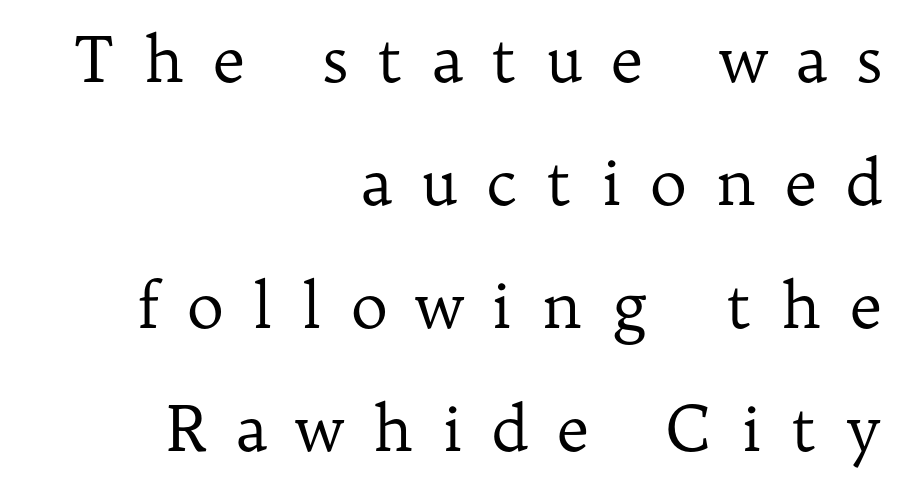
The text block is weighted toward the right margin, trailing off unevenly leftward. The line texture is sparse and dotted thanks to wide tracking. Italic: no, the glyphs are upright roman. Is this a fixed-width face? No — the glyphs have proportional, varying widths. A serif font was chosen for this passage. One glance says open: line gaps are wider than usual.
